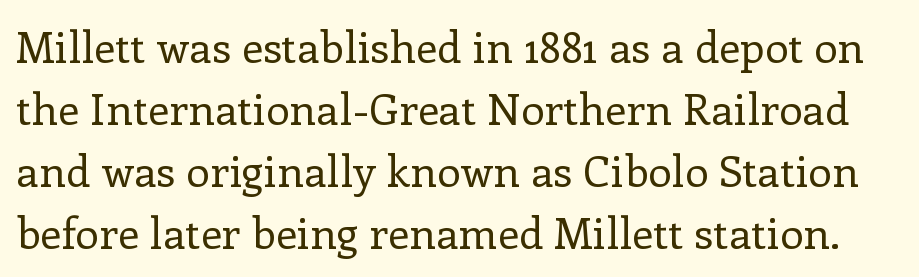
{"serif": "yes", "italic": "no", "bold": "no", "weight": "regular", "width": "normal", "stroke_contrast": "low", "x_height": "medium", "monospaced": "no", "underline": "no", "line_spacing": "normal", "line_spacing_ratio": 1.44, "letter_spacing": "normal", "letter_spacing_em": 0.0, "glyph_px": 43}
